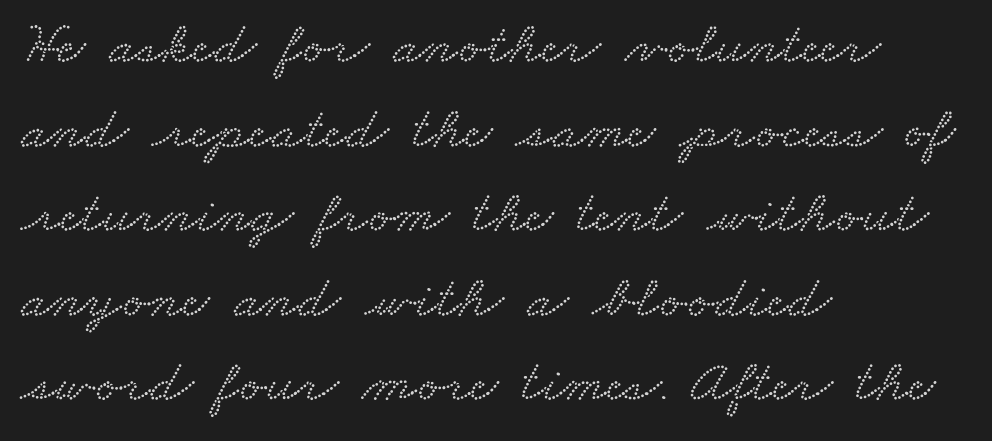
The image shows 60 px wide serif type; set left-aligned, normal line spacing (1.41x), normal letter spacing, not underlined; low stroke contrast and a small x-height.
